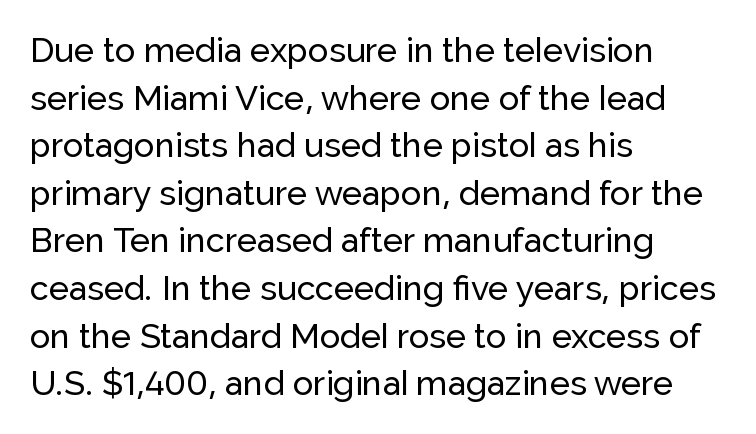
{"serif": "no", "italic": "no", "width": "normal", "stroke_contrast": "low", "x_height": "medium", "monospaced": "no", "underline": "no", "align": "left", "line_spacing": "normal", "line_spacing_ratio": 1.4, "letter_spacing": "normal", "letter_spacing_em": 0.0, "glyph_px": 34}
